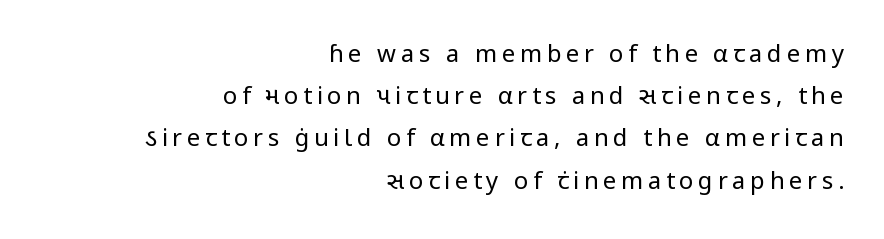
{"italic": "no", "bold": "no", "underline": "no", "align": "right", "line_spacing_ratio": 1.76, "glyph_px": 24}
